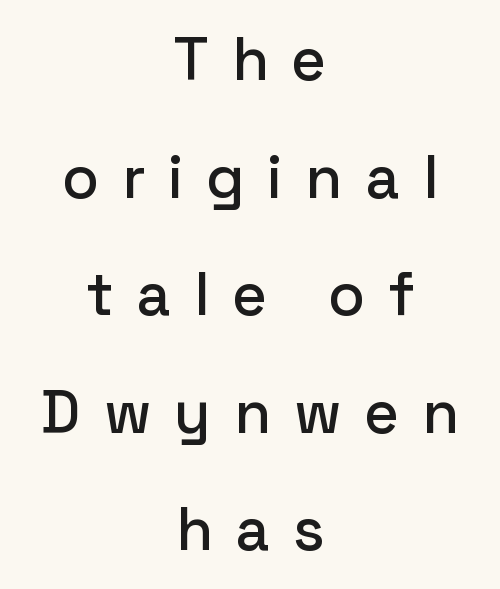
The image shows 60 px sans-serif type, upright; set centered, loose line spacing (1.96x), unusually wide letter spacing (+0.38 em), not underlined; low stroke contrast and a medium x-height.
